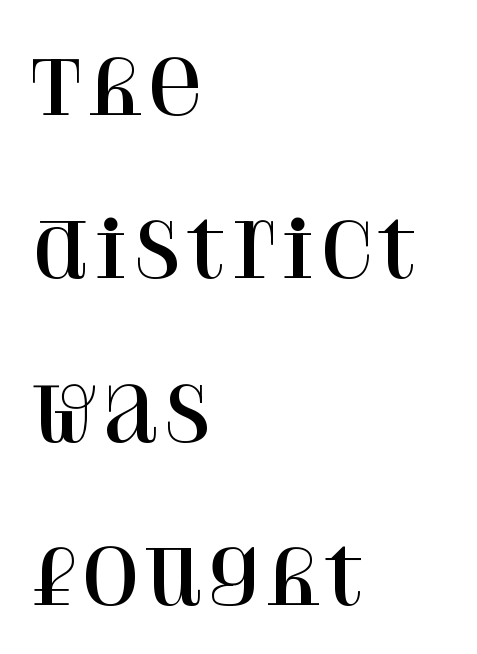
Letters rest on an invisible, unmarked baseline. Horizontally, the lines are justified to the leading edge only. Observe the serifs anchoring each vertical stroke in this sample. Character widths vary here, with narrow letters taking less room than wide ones.
